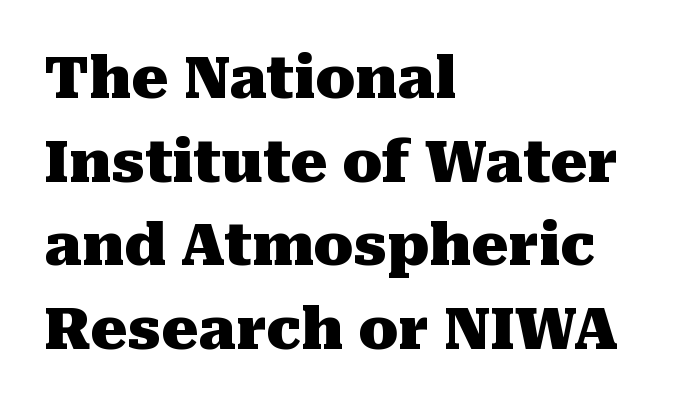
The image shows 58 px heavy serif type, upright; set left-aligned, normal line spacing (1.44x), normal letter spacing, not underlined; medium stroke contrast and a medium x-height.
